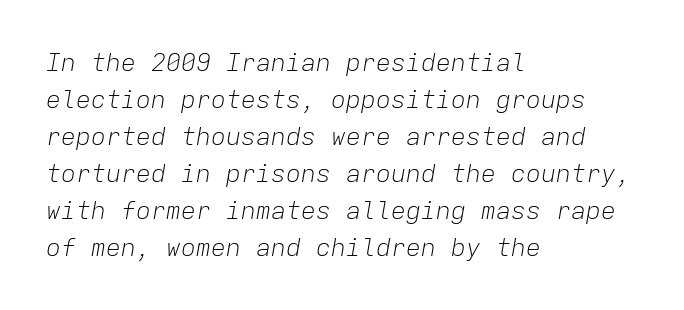
Q: Is the text bold? A: No.
Q: Is the text italic (slanted)? A: Yes, it leans right by about 9 degrees.
Q: Is the text underlined? A: No.
Q: How is the paragraph aligned? A: Left-aligned.
Q: Is the spacing between letters normal or unusually wide? A: Normal.
Q: Is the spacing between lines tight, normal or loose? A: Normal.
